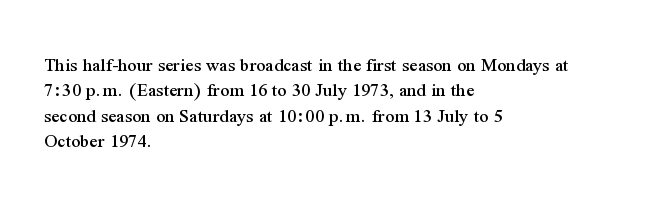
The image shows 20 px text type, upright; set left-aligned, normal line spacing (1.27x), normal letter spacing, not underlined.
